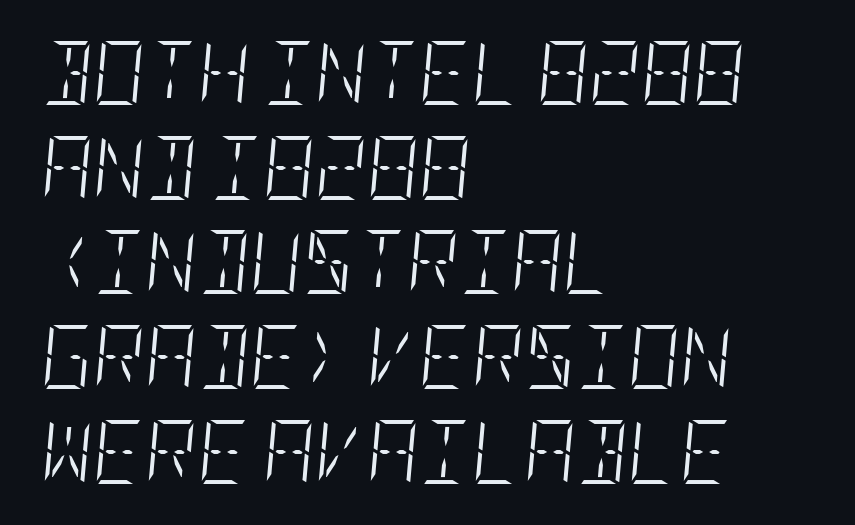
The image shows 64 px light, condensed type, italic (leaning right); set left-aligned, normal line spacing (1.48x), normal letter spacing, not underlined; low stroke contrast and a large x-height.
